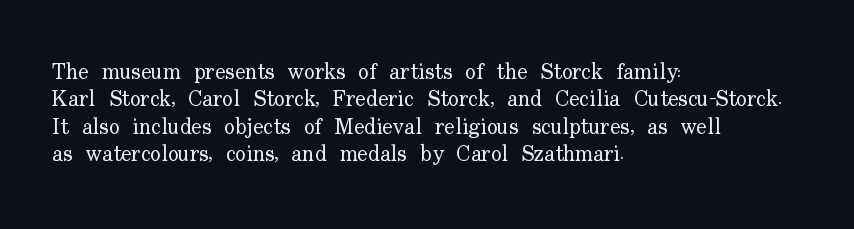
Counters stay open thanks to moderate or lighter strokes. All the whitespace from short lines collects on the right. Normally led — the rows are evenly, conventionally spaced. The glyphs are unaccompanied by any horizontal stroke below them.
